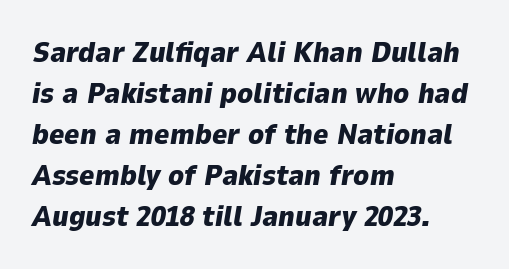
The image shows 29 px heavy type, italic (leaning right); set left-aligned, normal line spacing (1.41x), normal letter spacing, not underlined; low stroke contrast and a medium x-height.
